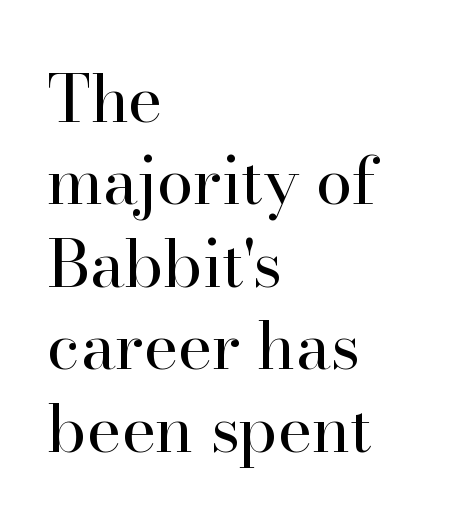
Q: Is the text bold? A: No.
Q: Is the text italic (slanted)? A: No, it is upright.
Q: Is the typeface a serif or a sans-serif typeface? A: Serif.
Q: Is the text underlined? A: No.
Q: How is the paragraph aligned? A: Left-aligned.
Q: Is the spacing between letters normal or unusually wide? A: Normal.
Q: Is the spacing between lines tight, normal or loose? A: Normal.
Q: Width (condensed, normal, or wide)? A: Normal.
Q: Stroke contrast? A: High.
Q: x-height? A: Small.
Q: Monospaced? A: No.
